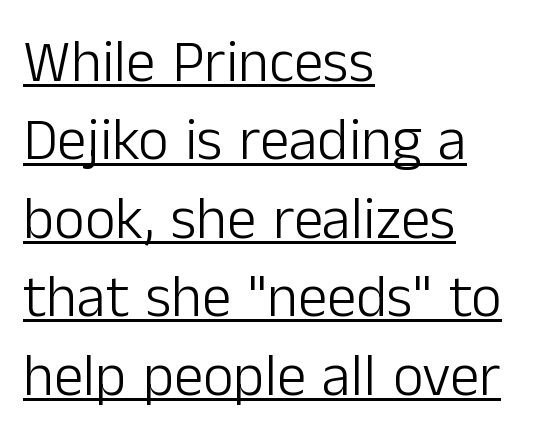
The image shows 59 px light sans-serif type, upright; set left-aligned, normal line spacing (1.33x), normal letter spacing, underlined; low stroke contrast and a medium x-height.
